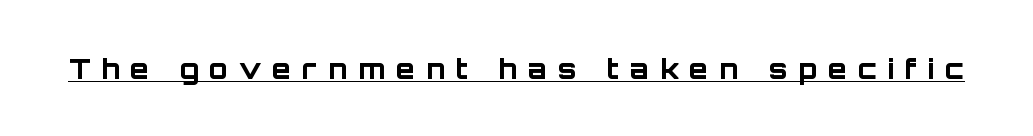
The image shows 28 px bold sans-serif type, upright; set unusually wide letter spacing (+0.38 em), underlined; low stroke contrast and a large x-height.
